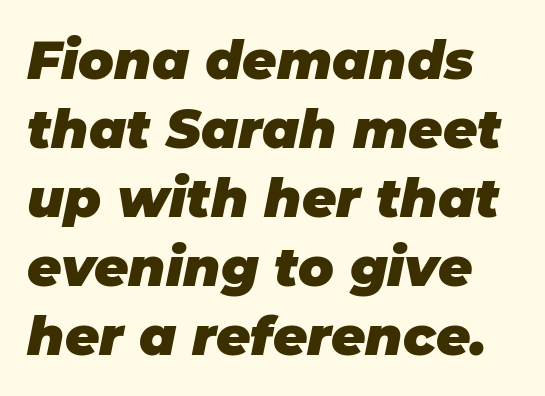
{"italic": "yes", "lean": "right", "slant_degrees": 11, "bold": "yes", "weight": "heavy", "width": "normal", "stroke_contrast": "low", "x_height": "large", "monospaced": "no", "underline": "no", "line_spacing": "normal", "line_spacing_ratio": 1.3, "letter_spacing": "normal", "letter_spacing_em": 0.0, "glyph_px": 53}
